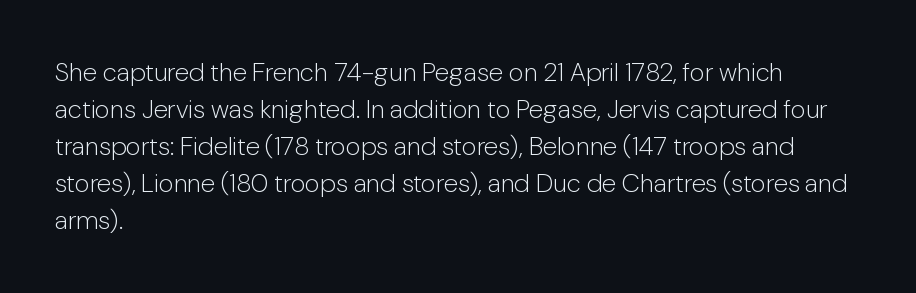
Q: Is the text bold? A: No.
Q: Is the text italic (slanted)? A: No, it is upright.
Q: Is the text underlined? A: No.
Q: How is the paragraph aligned? A: Left-aligned.
Q: Is the spacing between letters normal or unusually wide? A: Normal.
Q: Is the spacing between lines tight, normal or loose? A: Normal.
